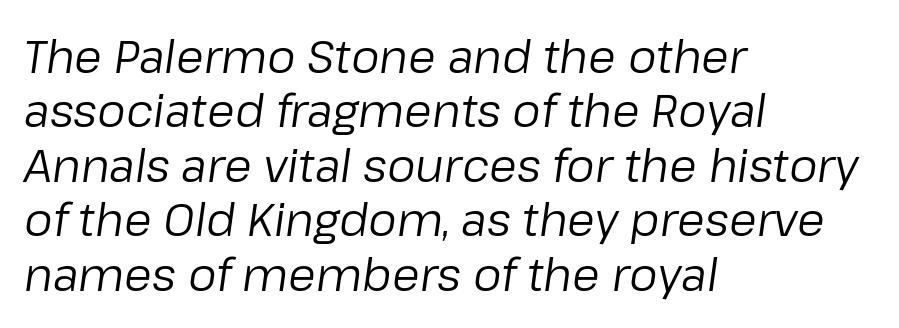
The weight tops out at a normal text grade. Does the copy run flush right? No — it runs flush left. Emphasis-style slanted type is in use. Inter-character spacing is left at the font's built-in metrics. The foot of each line stays bare and open. The letters advance in unequal steps, a hallmark of proportional type.
